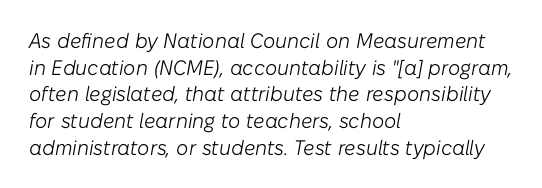
{"italic": "yes", "lean": "right", "slant_degrees": 10, "bold": "no", "underline": "no", "align": "left", "line_spacing": "normal", "line_spacing_ratio": 1.27, "letter_spacing": "normal", "letter_spacing_em": 0.0, "glyph_px": 21}
